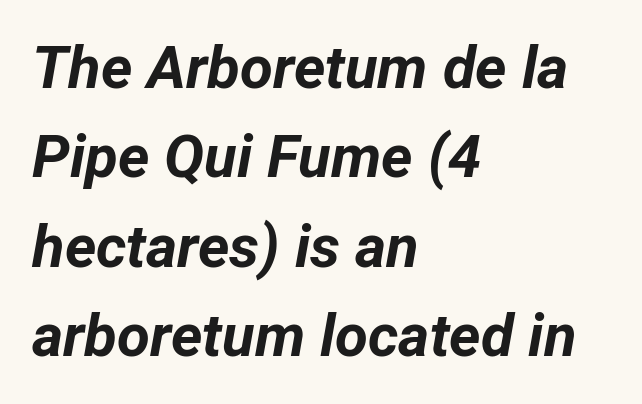
There's an unmistakable incline to the writing here. This rendering leaves character spacing at its baseline value. You could not count columns in this text — the font is proportionally spaced. Descenders hang freely into open space. A classic flush-left, rag-right setting is used for this passage. Notice how thick the strokes are: this is what a full bold looks like.
